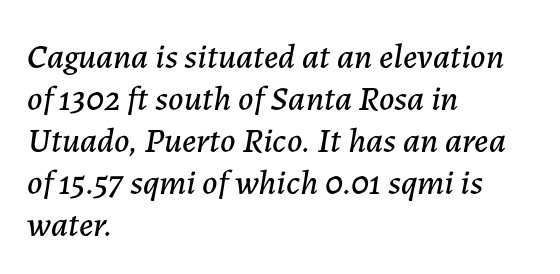
{"italic": "yes", "lean": "right", "slant_degrees": 7, "width": "normal", "stroke_contrast": "low", "x_height": "medium", "monospaced": "no", "underline": "no", "align": "left", "line_spacing_ratio": 1.2, "letter_spacing": "normal", "letter_spacing_em": 0.0, "glyph_px": 35}
